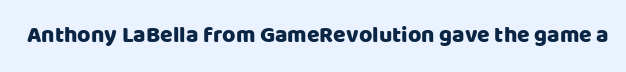
Q: Is the text italic (slanted)? A: No, it is upright.
Q: Is the text underlined? A: No.
Q: Is the spacing between letters normal or unusually wide? A: Normal.
